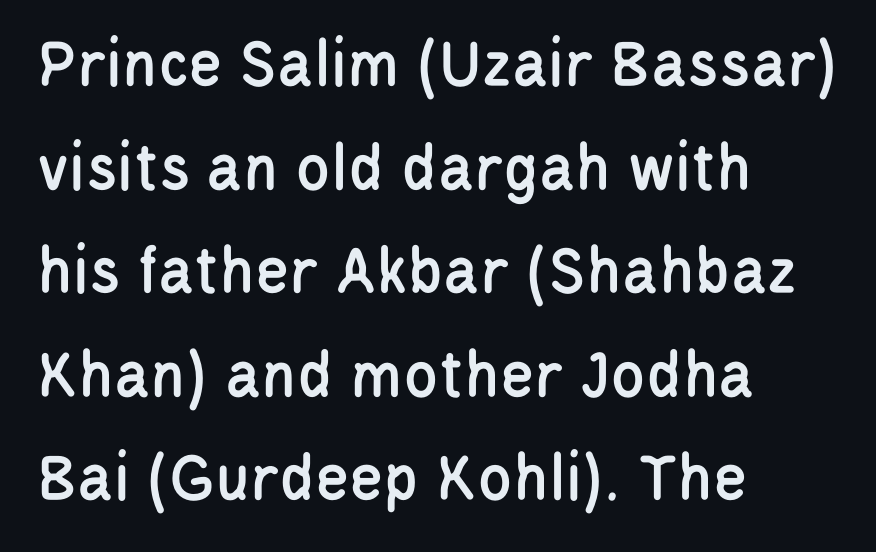
{"serif": "no", "italic": "no", "width": "condensed", "stroke_contrast": "low", "x_height": "large", "monospaced": "no", "underline": "no", "align": "left", "line_spacing": "normal", "line_spacing_ratio": 1.48, "letter_spacing": "normal", "letter_spacing_em": 0.0, "glyph_px": 70}
